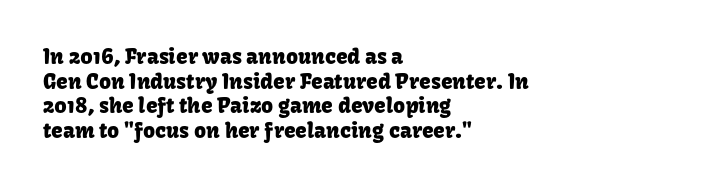
Q: Is the text italic (slanted)? A: No, it is upright.
Q: Is the text underlined? A: No.
Q: How is the paragraph aligned? A: Left-aligned.
Q: Is the spacing between letters normal or unusually wide? A: Normal.
